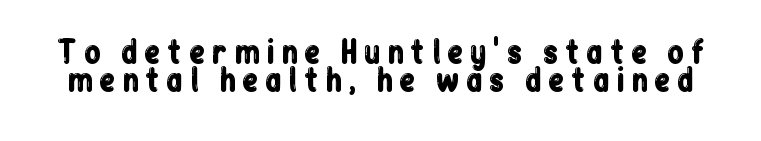
The image shows 30 px condensed sans-serif type, upright; set tight line spacing (0.95x), unusually wide letter spacing (+0.21 em), not underlined; low stroke contrast and a medium x-height.
